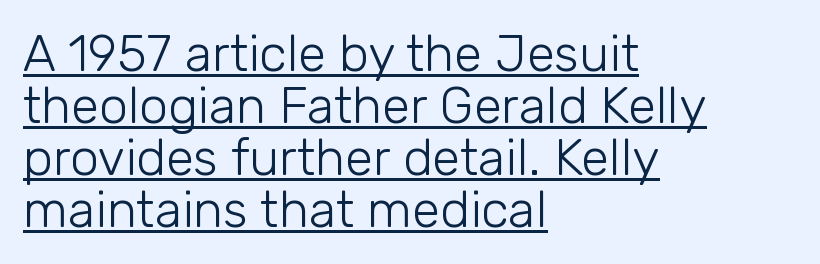
{"serif": "no", "italic": "no", "bold": "no", "weight": "light", "width": "normal", "stroke_contrast": "low", "x_height": "medium", "monospaced": "no", "underline": "yes", "align": "left", "line_spacing": "tight", "line_spacing_ratio": 1.02, "letter_spacing": "normal", "letter_spacing_em": 0.0, "glyph_px": 51}
